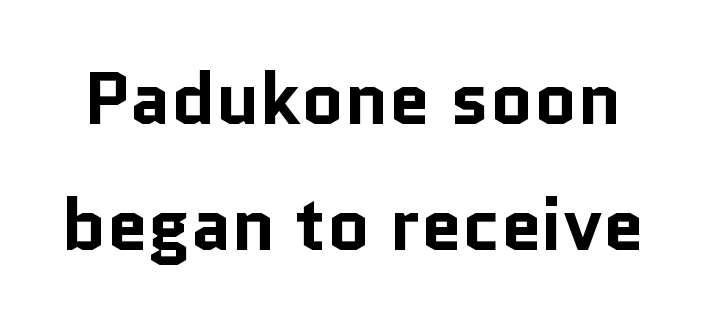
{"serif": "no", "italic": "no", "bold": "yes", "weight": "bold", "width": "normal", "stroke_contrast": "low", "x_height": "medium", "monospaced": "no", "underline": "no", "line_spacing": "normal", "line_spacing_ratio": 1.7, "letter_spacing": "normal", "letter_spacing_em": 0.0, "glyph_px": 74}
